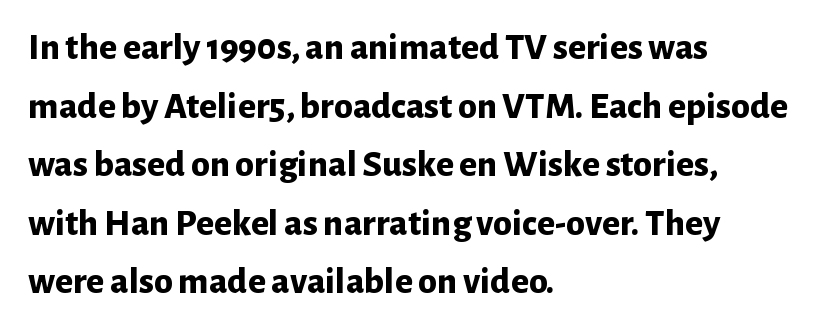
Q: Is the text bold? A: Yes.
Q: Is the text italic (slanted)? A: No, it is upright.
Q: Is the typeface a serif or a sans-serif typeface? A: Sans-serif.
Q: Is the text underlined? A: No.
Q: How is the paragraph aligned? A: Left-aligned.
Q: Is the spacing between letters normal or unusually wide? A: Normal.
Q: Is the spacing between lines tight, normal or loose? A: Normal.
Q: Width (condensed, normal, or wide)? A: Normal.
Q: Stroke contrast? A: Low.
Q: x-height? A: Medium.
Q: Monospaced? A: No.
